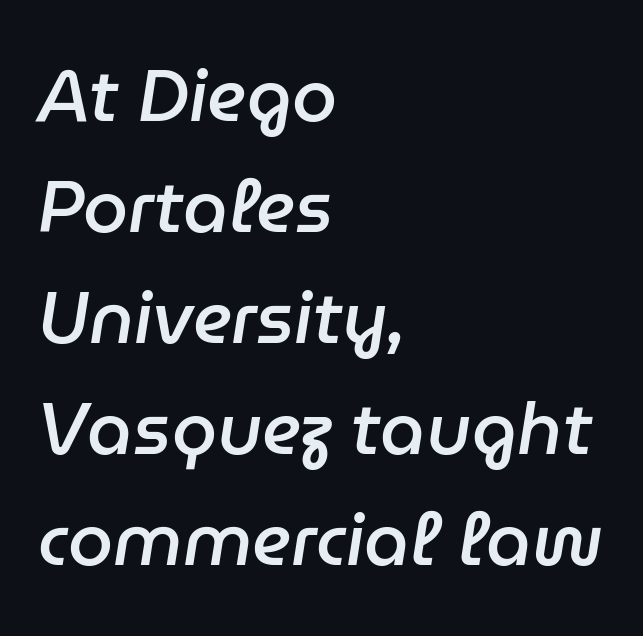
Q: Is the text bold? A: Semi-bold.
Q: Is the text italic (slanted)? A: Yes, it leans right by about 9 degrees.
Q: Is the text underlined? A: No.
Q: How is the paragraph aligned? A: Left-aligned.
Q: Is the spacing between letters normal or unusually wide? A: Normal.
Q: Is the spacing between lines tight, normal or loose? A: Normal.
Q: Width (condensed, normal, or wide)? A: Normal.
Q: Stroke contrast? A: Low.
Q: x-height? A: Medium.
Q: Monospaced? A: No.
